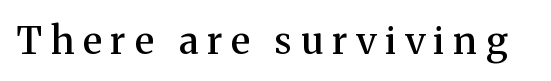
The area under the type is left untouched. Is this a fixed-width face? No — the glyphs have proportional, varying widths. This sample uses expanded letter spacing, leaving extra air between glyphs. A semibold gives these letters moderate extra thickness, short of bold.
